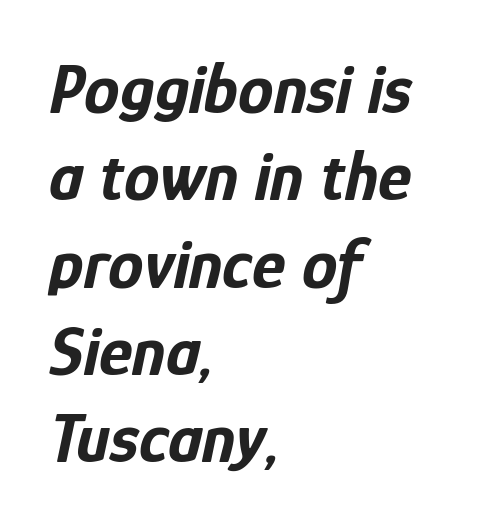
The space directly below the letters is spotless. Strokes here are thick enough to call this a true bold. The face used here is proportionally spaced, like ordinary book or web type. Glyph-to-glyph distance matches everyday printed text. Notice how the stems are inclined rather than vertical — that's the hallmark of italics. Each line starts at the same left margin while the right side varies.
